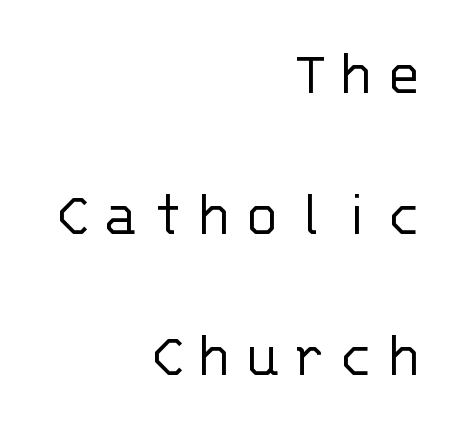
Nope, no serifs anywhere on these letters. Rows of type keep a wide berth in the vertical direction. Clear beneath every line of the passage. Posture: vertical.
